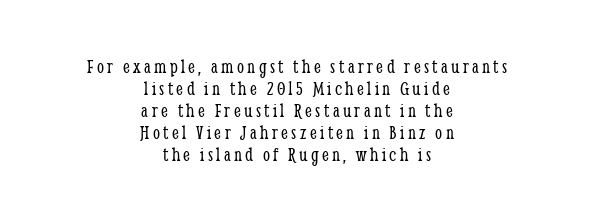
{"italic": "no", "bold": "no", "underline": "no", "align": "center", "line_spacing": "tight", "line_spacing_ratio": 1.1, "glyph_px": 20}
